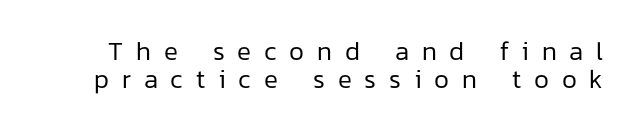
Vertical stems look standard width or narrower in stroke. Summary of vertical rhythm: compact, with narrow interline spacing. The baseline area is clear. The typography opts for an upright posture over an oblique one. Observe the wide spacing: letters keep a clear distance from each other.
